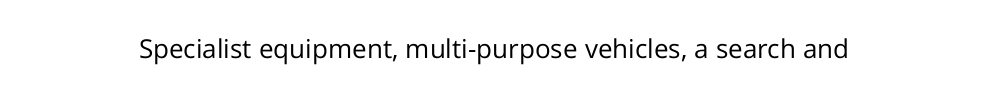
Q: Is the text bold? A: No.
Q: Is the text italic (slanted)? A: No, it is upright.
Q: Is the text underlined? A: No.
Q: Is the spacing between letters normal or unusually wide? A: Normal.
